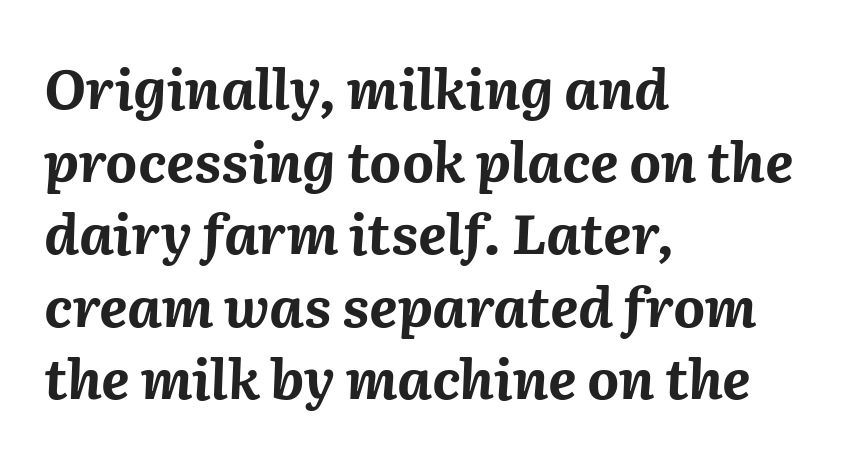
Q: Is the text bold? A: Yes.
Q: Is the text italic (slanted)? A: Yes, it leans right by about 2 degrees.
Q: Is the text underlined? A: No.
Q: How is the paragraph aligned? A: Left-aligned.
Q: Is the spacing between letters normal or unusually wide? A: Normal.
Q: Is the spacing between lines tight, normal or loose? A: Normal.
Q: Width (condensed, normal, or wide)? A: Normal.
Q: Stroke contrast? A: Medium.
Q: x-height? A: Medium.
Q: Monospaced? A: No.
